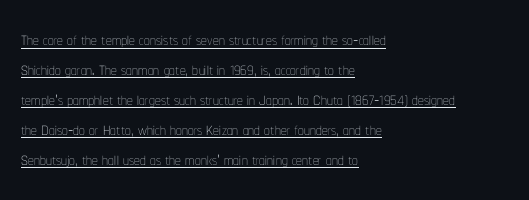
The passage shown has conventional tracking throughout. Compared with typical paragraphs, the rows here are spaced about the same. When letters stand straight like this, we call the style roman or upright. The strokes carry an ordinary text weight at most.
